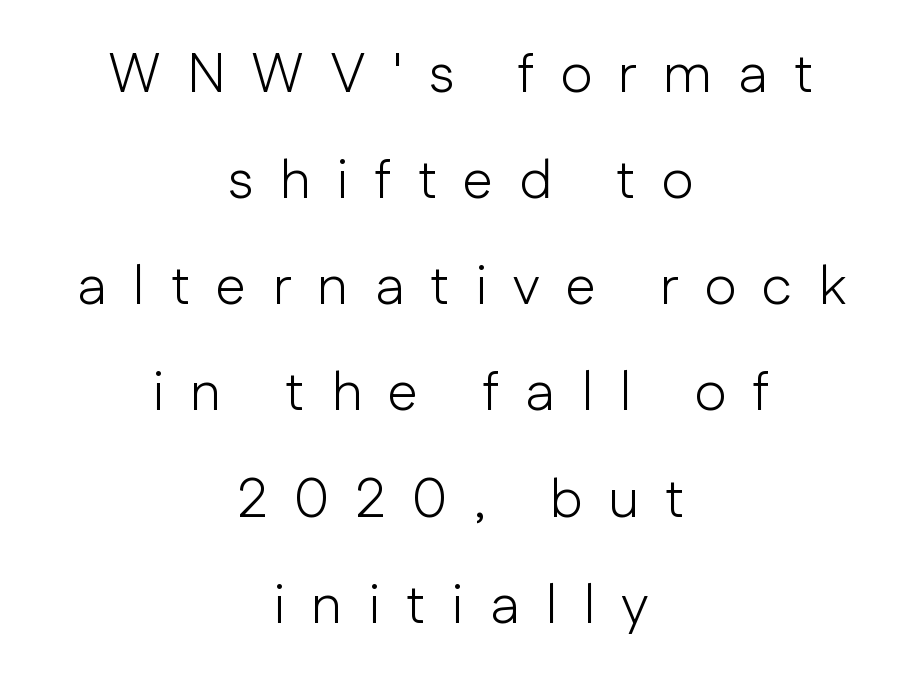
The image shows 55 px light sans-serif type, upright; set centered, loose line spacing (1.93x), unusually wide letter spacing (+0.47 em), not underlined; low stroke contrast and a medium x-height.
